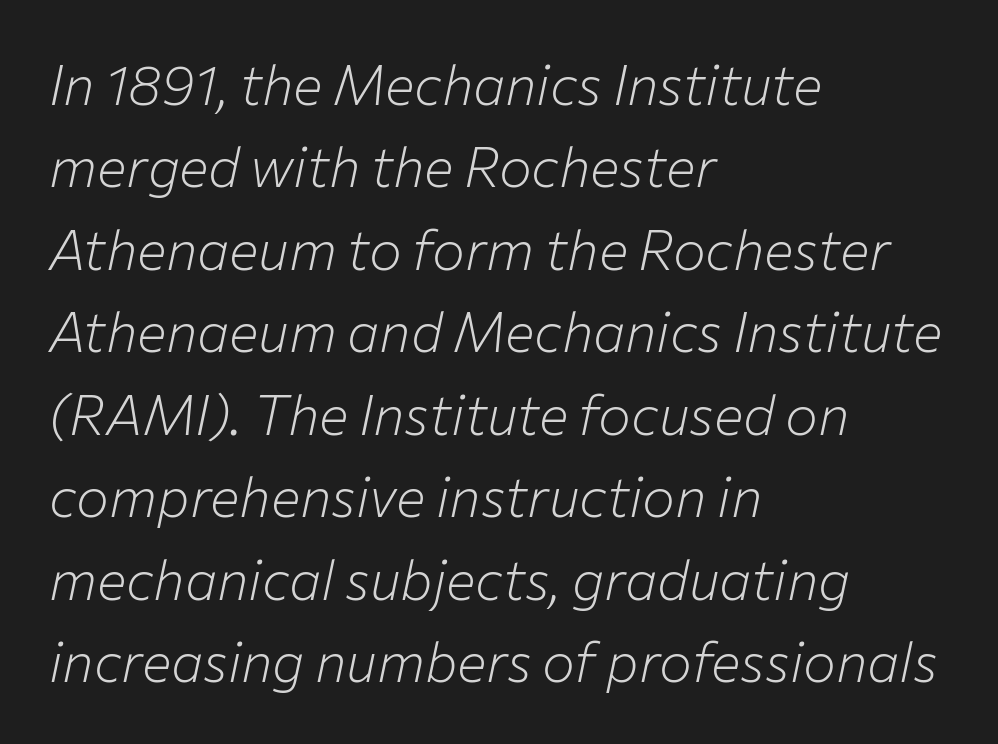
{"italic": "yes", "lean": "right", "slant_degrees": 12, "bold": "no", "weight": "light", "width": "normal", "stroke_contrast": "low", "x_height": "medium", "monospaced": "no", "underline": "no", "align": "left", "line_spacing": "normal", "line_spacing_ratio": 1.5, "letter_spacing": "normal", "letter_spacing_em": 0.0, "glyph_px": 55}
